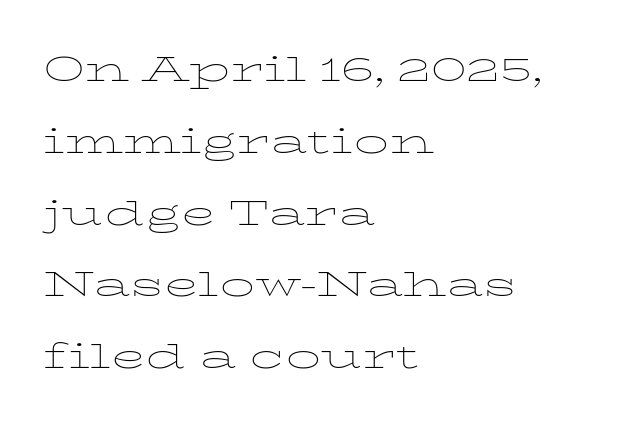
Q: Is the text bold? A: No.
Q: Is the text italic (slanted)? A: No, it is upright.
Q: Is the text underlined? A: No.
Q: How is the paragraph aligned? A: Left-aligned.
Q: Is the spacing between letters normal or unusually wide? A: Normal.
Q: Is the spacing between lines tight, normal or loose? A: Normal.
Q: Width (condensed, normal, or wide)? A: Wide.
Q: Stroke contrast? A: Low.
Q: x-height? A: Medium.
Q: Monospaced? A: No.
